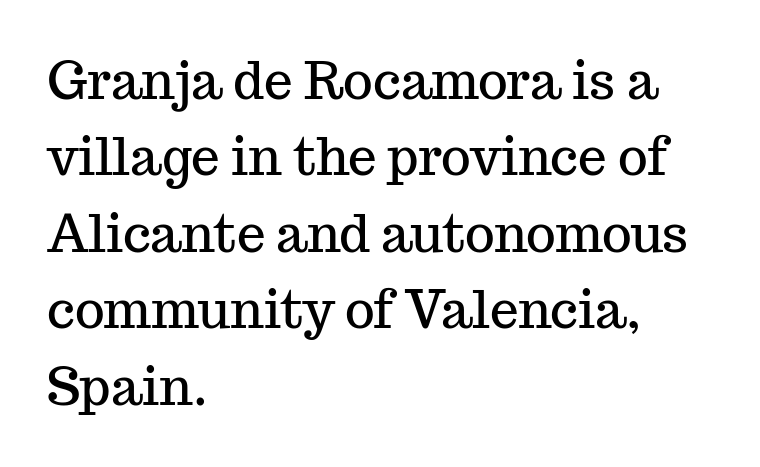
{"serif": "yes", "italic": "no", "width": "normal", "stroke_contrast": "medium", "x_height": "medium", "monospaced": "no", "underline": "no", "align": "left", "line_spacing": "normal", "line_spacing_ratio": 1.5, "letter_spacing": "normal", "letter_spacing_em": 0.0, "glyph_px": 51}
